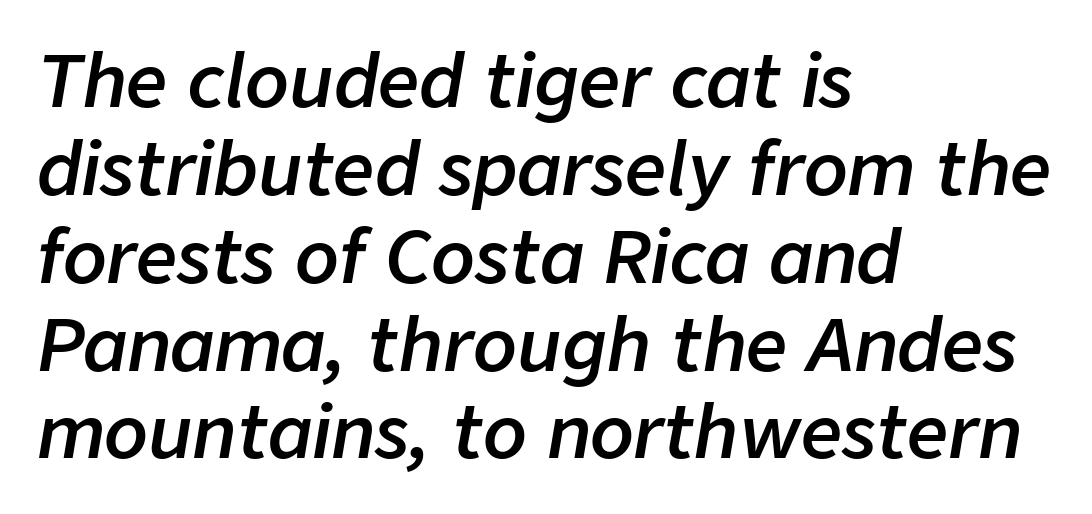
Q: Is the text bold? A: Semi-bold.
Q: Is the text italic (slanted)? A: Yes, it leans right by about 9 degrees.
Q: Is the text underlined? A: No.
Q: How is the paragraph aligned? A: Left-aligned.
Q: Is the spacing between letters normal or unusually wide? A: Normal.
Q: Width (condensed, normal, or wide)? A: Normal.
Q: Stroke contrast? A: Low.
Q: x-height? A: Medium.
Q: Monospaced? A: No.
